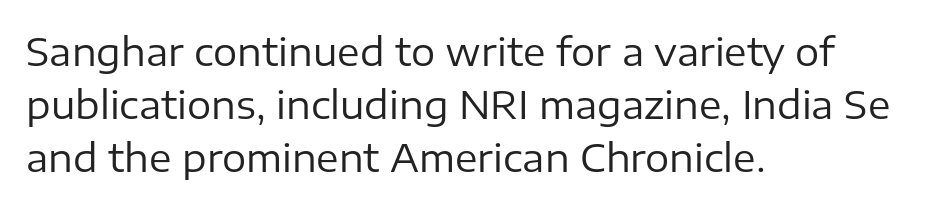
{"serif": "no", "italic": "no", "bold": "no", "weight": "regular", "width": "normal", "stroke_contrast": "low", "x_height": "medium", "monospaced": "no", "underline": "no", "align": "left", "line_spacing": "normal", "line_spacing_ratio": 1.39, "letter_spacing": "normal", "letter_spacing_em": 0.0, "glyph_px": 38}
